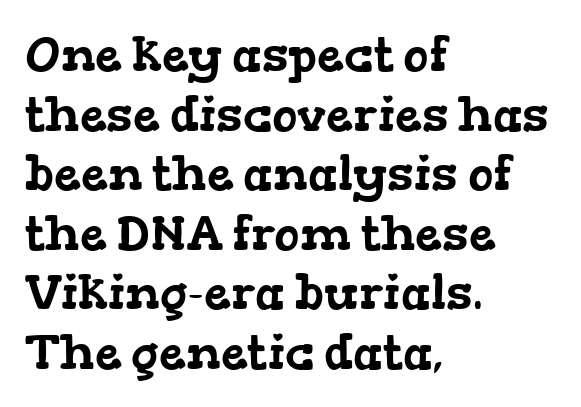
The image shows 48 px wide serif type; set left-aligned, line spacing 1.24x, normal letter spacing, not underlined; low stroke contrast and a medium x-height.
